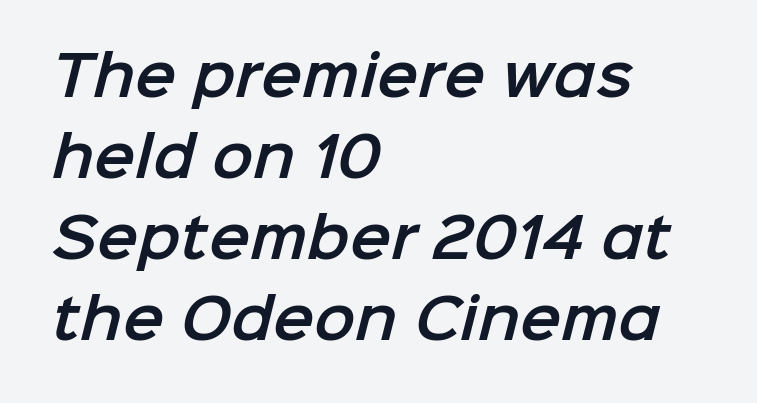
The image shows 55 px sans-serif type; set left-aligned, normal line spacing (1.47x), normal letter spacing, not underlined; low stroke contrast and a medium x-height.
